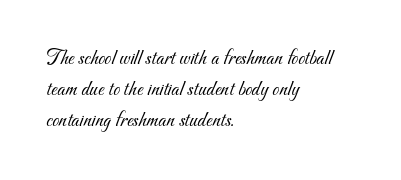
{"bold": "no", "underline": "no", "align": "left", "line_spacing": "normal", "line_spacing_ratio": 1.4, "letter_spacing": "normal", "letter_spacing_em": 0.0, "glyph_px": 22}
